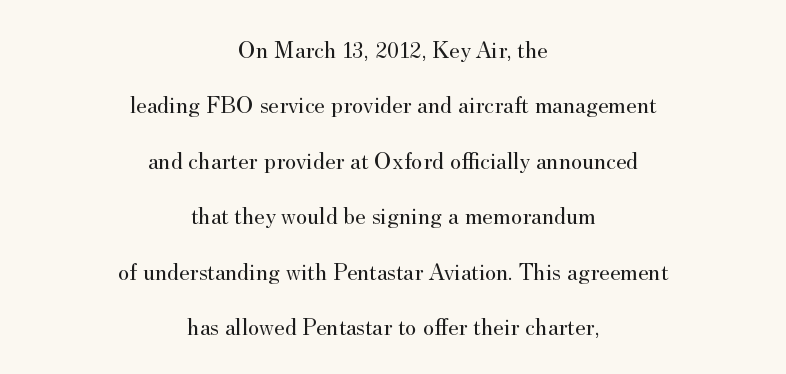
Vertical strokes here are truly vertical. Observe the ordinary spacing: letters are neighbours, not strangers. The space between consecutive lines is lavish. The paragraph shown floats in the horizontal middle.
